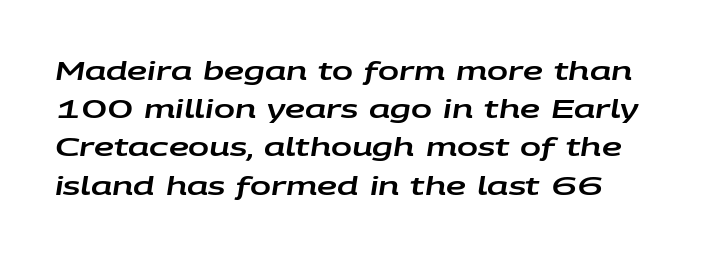
Q: Is the text italic (slanted)? A: Yes, it leans right by about 9 degrees.
Q: Is the text underlined? A: No.
Q: Is the spacing between letters normal or unusually wide? A: Normal.
Q: Is the spacing between lines tight, normal or loose? A: Normal.
